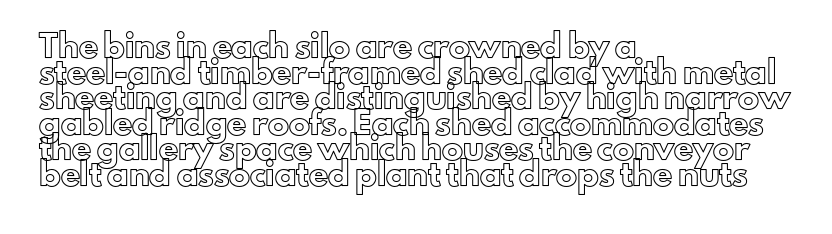
The image shows 21 px text type, upright; set left-aligned, line spacing 1.22x, normal letter spacing, not underlined.
